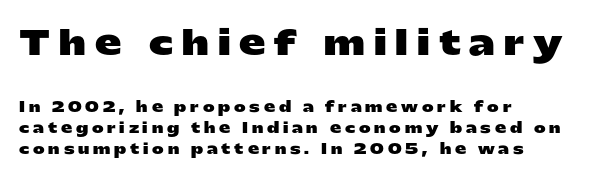
The lettering holds an erect, upright posture throughout. Look at the tracking — it's clearly loosened, letters drifting apart. Horizontally, the lines are justified to the leading edge only. Words float on clear page, feet unadorned.
